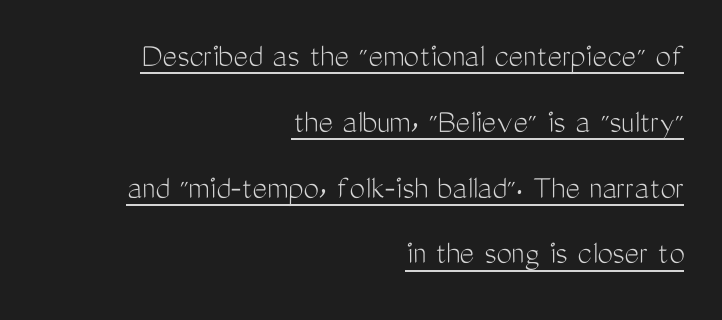
The rendering shows plain stroke endings on the letterforms — a sans-serif design. Each letter keeps its own natural width here, so spacing adapts to shape. Beneath each row of characters lies a ruled line. Caption: standard tracking, unaltered. Characters remain perfectly vertical along every line.
